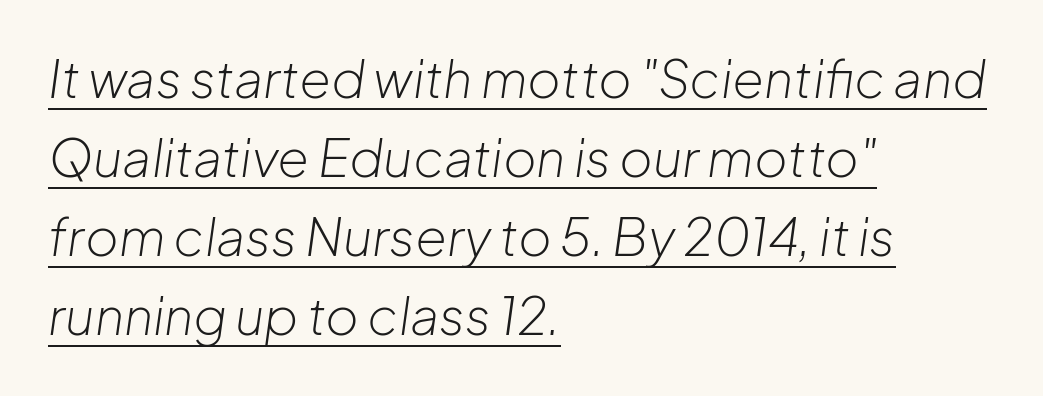
The image shows 51 px light type, italic (leaning right); set left-aligned, normal line spacing (1.55x), normal letter spacing, underlined; low stroke contrast and a medium x-height.
